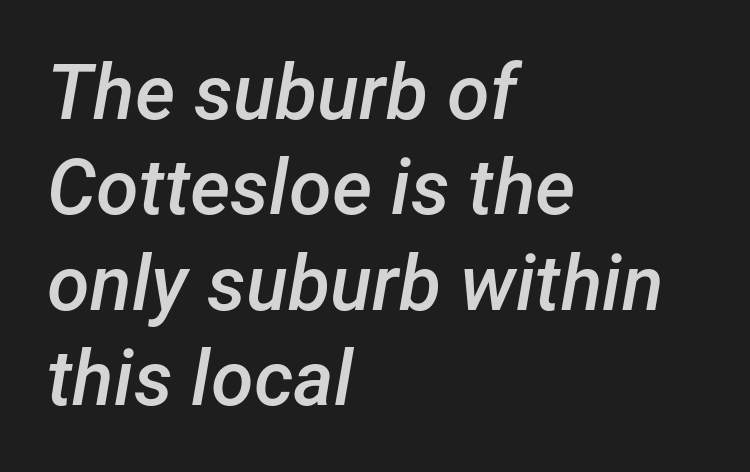
{"italic": "yes", "lean": "right", "slant_degrees": 12, "bold": "semi", "weight": "semibold", "width": "normal", "stroke_contrast": "low", "x_height": "medium", "monospaced": "no", "underline": "no", "align": "left", "line_spacing_ratio": 1.24, "letter_spacing": "normal", "letter_spacing_em": 0.0, "glyph_px": 77}
